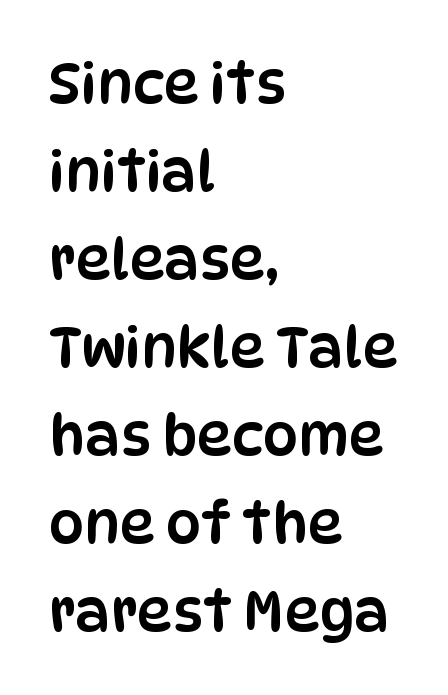
The image shows 56 px condensed sans-serif type, upright; set left-aligned, normal line spacing (1.57x), normal letter spacing, not underlined; low stroke contrast and a large x-height.
